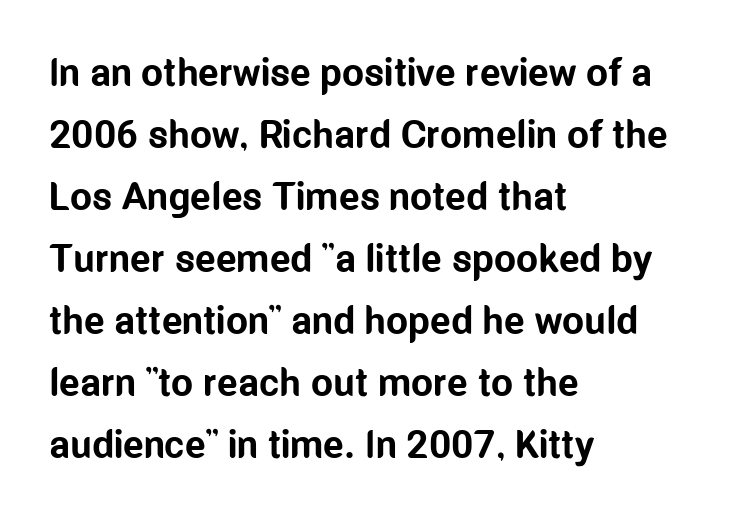
The compositor pushed each line to the left boundary. Clear beneath every line of the passage. Regarding leading, the lines here are spaced in the standard way. The glyphs in this specimen are sans serif. Strokes here are thick enough to call this a true bold.
